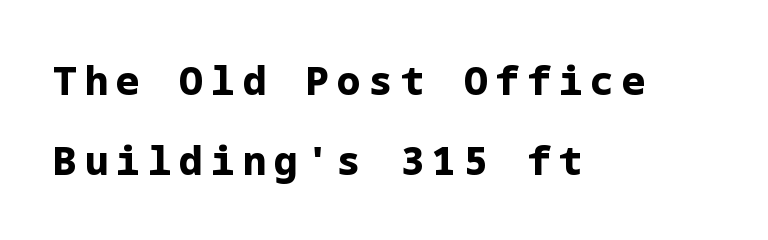
Q: Is the text bold? A: Yes.
Q: Is the text italic (slanted)? A: No, it is upright.
Q: Is the typeface a serif or a sans-serif typeface? A: Sans-serif.
Q: Is the text underlined? A: No.
Q: How is the paragraph aligned? A: Left-aligned.
Q: Is the spacing between letters normal or unusually wide? A: Unusually wide.
Q: Is the spacing between lines tight, normal or loose? A: Loose.
Q: Width (condensed, normal, or wide)? A: Normal.
Q: Stroke contrast? A: Low.
Q: x-height? A: Medium.
